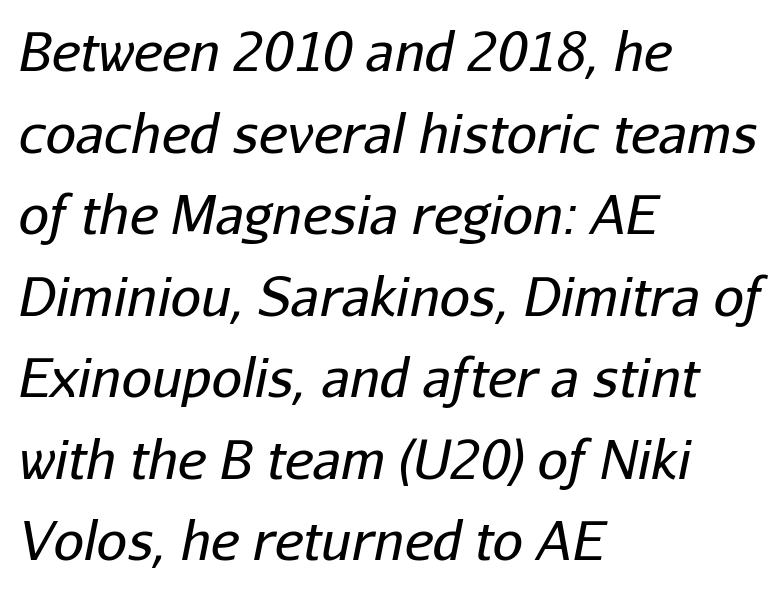
{"italic": "yes", "lean": "right", "slant_degrees": 11, "bold": "no", "weight": "regular", "width": "normal", "stroke_contrast": "low", "x_height": "medium", "monospaced": "no", "underline": "no", "align": "left", "line_spacing": "normal", "line_spacing_ratio": 1.51, "letter_spacing": "normal", "letter_spacing_em": 0.0, "glyph_px": 54}
